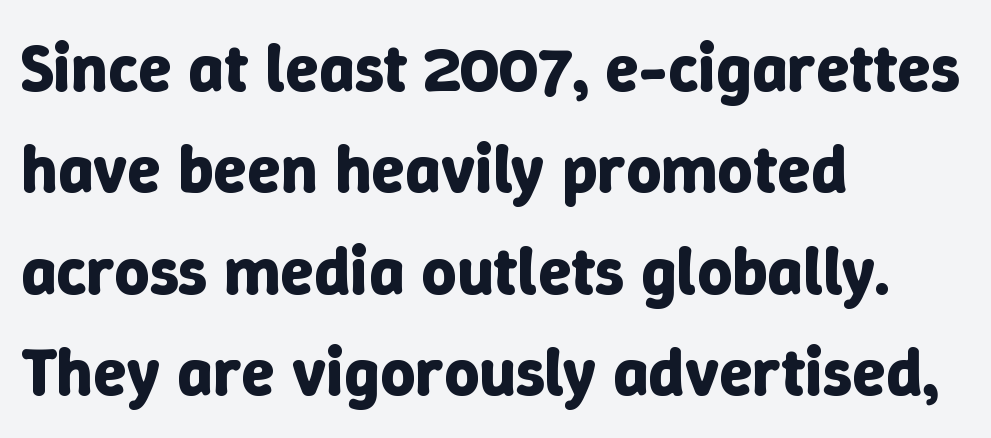
The image shows 68 px bold type, upright; set left-aligned, normal line spacing (1.49x), normal letter spacing, not underlined; low stroke contrast and a medium x-height.
